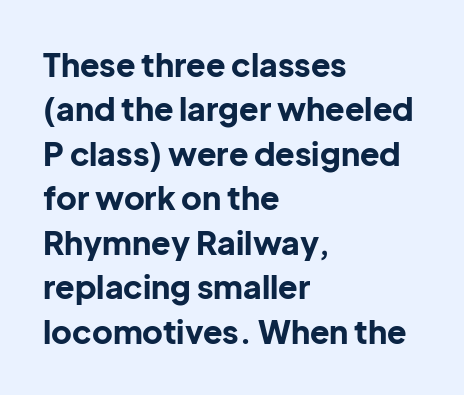
Q: Is the text bold? A: Yes.
Q: Is the text italic (slanted)? A: No, it is upright.
Q: Is the typeface a serif or a sans-serif typeface? A: Sans-serif.
Q: Is the text underlined? A: No.
Q: How is the paragraph aligned? A: Left-aligned.
Q: Is the spacing between letters normal or unusually wide? A: Normal.
Q: Is the spacing between lines tight, normal or loose? A: Normal.
Q: Width (condensed, normal, or wide)? A: Normal.
Q: Stroke contrast? A: Low.
Q: x-height? A: Medium.
Q: Monospaced? A: No.
